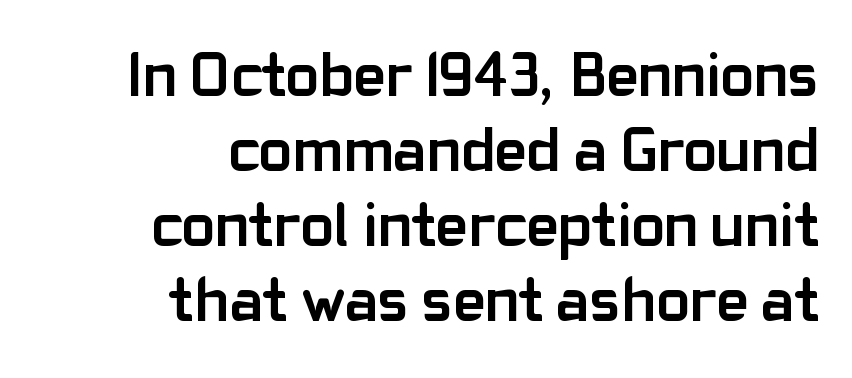
Q: Is the text bold? A: Yes.
Q: Is the text italic (slanted)? A: No, it is upright.
Q: Is the typeface a serif or a sans-serif typeface? A: Sans-serif.
Q: Is the text underlined? A: No.
Q: How is the paragraph aligned? A: Right-aligned.
Q: Is the spacing between letters normal or unusually wide? A: Normal.
Q: Width (condensed, normal, or wide)? A: Normal.
Q: Stroke contrast? A: Low.
Q: x-height? A: Medium.
Q: Monospaced? A: No.
